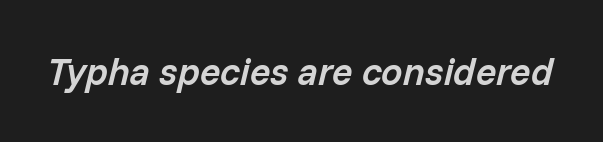
The image shows 38 px semibold type, italic (leaning right); set normal letter spacing, not underlined; low stroke contrast and a medium x-height.
